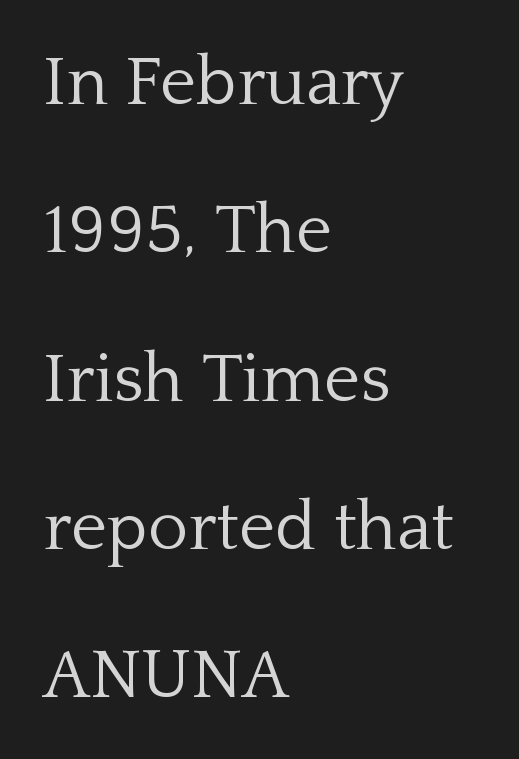
{"serif": "yes", "italic": "no", "bold": "no", "weight": "light", "width": "normal", "stroke_contrast": "low", "x_height": "medium", "monospaced": "no", "underline": "no", "align": "left", "line_spacing": "loose", "line_spacing_ratio": 2.15, "letter_spacing": "normal", "letter_spacing_em": 0.0, "glyph_px": 69}
